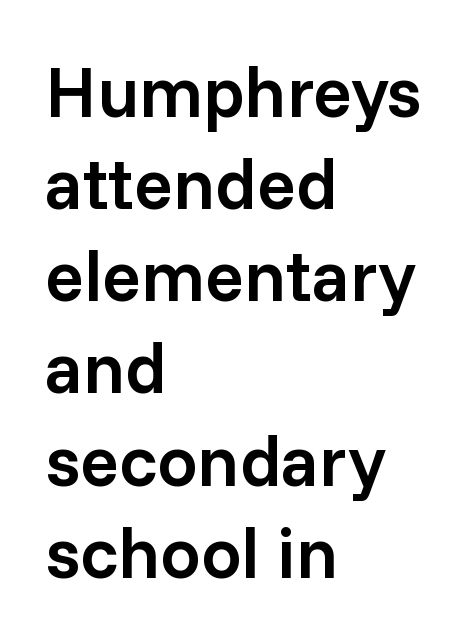
The image shows 72 px semibold sans-serif type, upright; set left-aligned, normal line spacing (1.28x), normal letter spacing, not underlined; low stroke contrast and a medium x-height.
